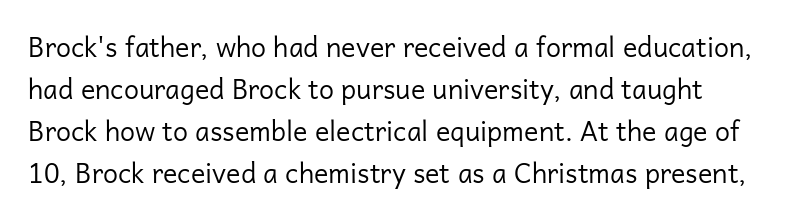
{"italic": "no", "bold": "no", "underline": "no", "line_spacing": "normal", "line_spacing_ratio": 1.55, "letter_spacing": "normal", "letter_spacing_em": 0.0, "glyph_px": 27}
